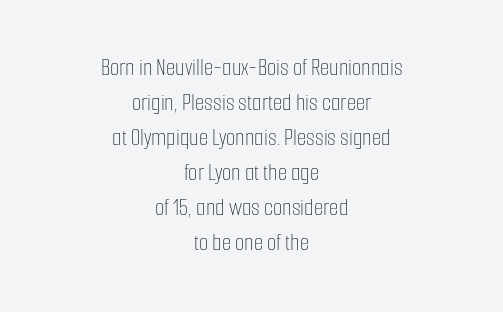
The image shows 24 px text type, upright; set centered, normal line spacing (1.46x), normal letter spacing, not underlined.
